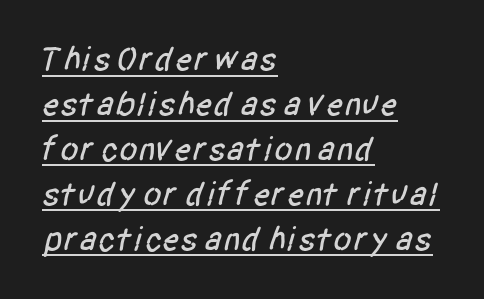
Q: Is the typeface a serif or a sans-serif typeface? A: Sans-serif.
Q: Is the text underlined? A: Yes.
Q: How is the paragraph aligned? A: Left-aligned.
Q: Is the spacing between letters normal or unusually wide? A: Normal.
Q: Is the spacing between lines tight, normal or loose? A: Normal.
Q: Width (condensed, normal, or wide)? A: Condensed.
Q: Stroke contrast? A: Low.
Q: x-height? A: Large.
Q: Monospaced? A: No.
